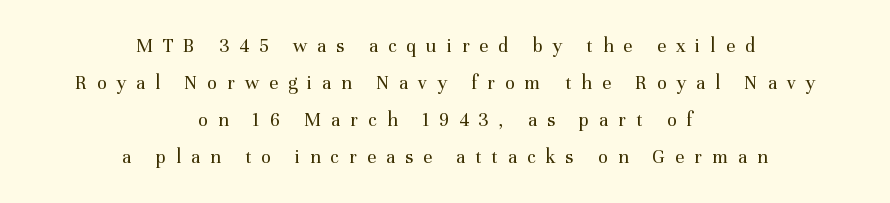
{"italic": "no", "bold": "no", "underline": "no", "align": "center", "line_spacing_ratio": 1.85, "letter_spacing": "wide", "letter_spacing_em": 0.5, "glyph_px": 20}
